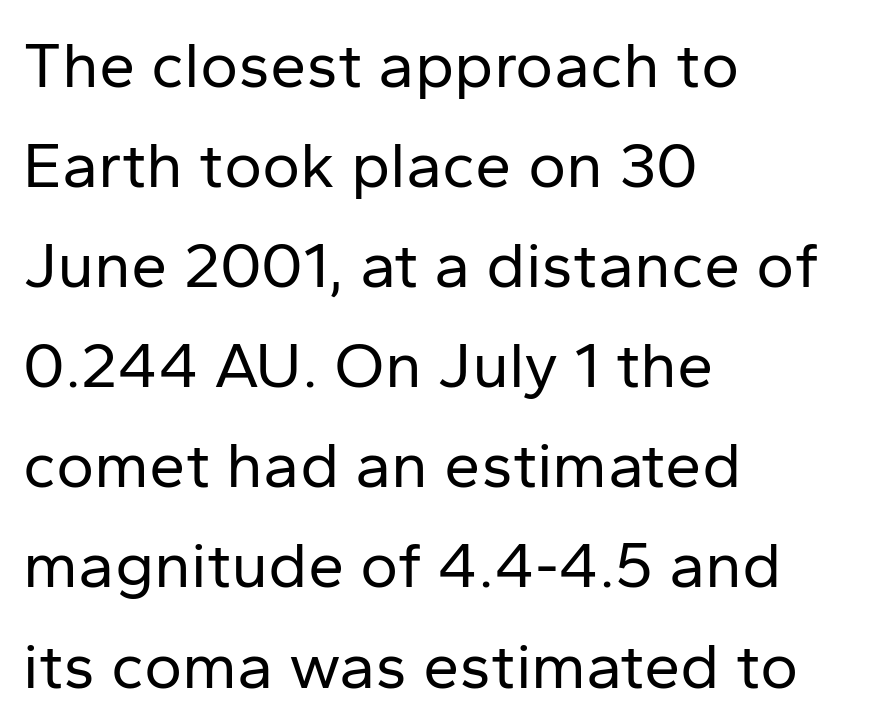
{"serif": "no", "italic": "no", "bold": "no", "weight": "regular", "width": "normal", "stroke_contrast": "low", "x_height": "medium", "monospaced": "no", "underline": "no", "align": "left", "line_spacing": "normal", "line_spacing_ratio": 1.54, "letter_spacing": "normal", "letter_spacing_em": 0.0, "glyph_px": 65}
